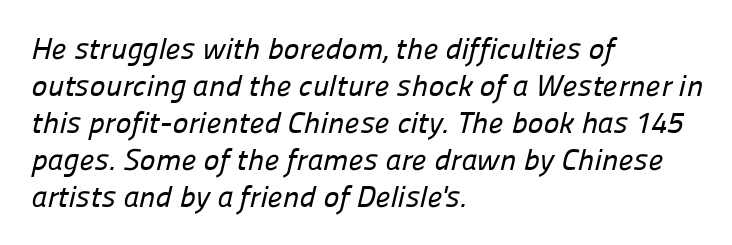
{"serif": "no", "width": "normal", "stroke_contrast": "low", "x_height": "medium", "monospaced": "no", "underline": "no", "align": "left", "line_spacing_ratio": 1.23, "letter_spacing": "normal", "letter_spacing_em": 0.0, "glyph_px": 30}
